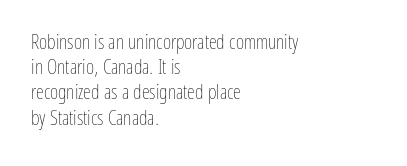
{"italic": "no", "bold": "no", "underline": "no", "align": "left", "line_spacing": "normal", "line_spacing_ratio": 1.26, "letter_spacing": "normal", "letter_spacing_em": 0.0, "glyph_px": 20}
